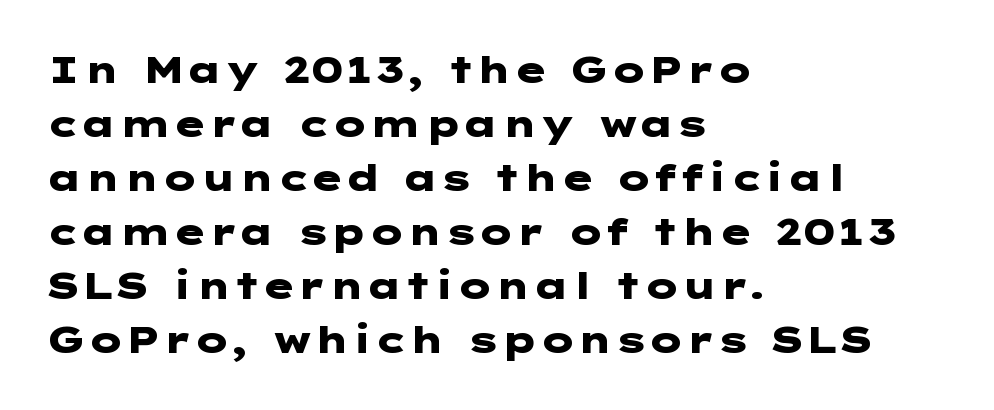
{"serif": "no", "italic": "no", "bold": "yes", "weight": "heavy", "width": "wide", "stroke_contrast": "low", "x_height": "medium", "underline": "no", "align": "left", "line_spacing": "normal", "line_spacing_ratio": 1.46, "letter_spacing": "normal", "letter_spacing_em": 0.0, "glyph_px": 37}
